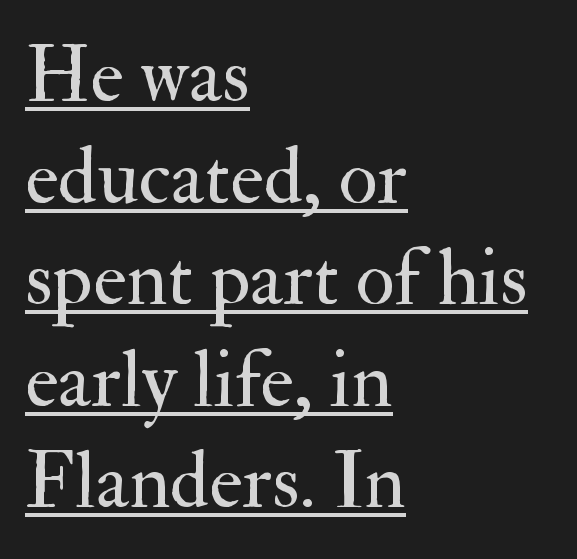
{"serif": "yes", "italic": "no", "bold": "no", "weight": "regular", "width": "normal", "stroke_contrast": "medium", "x_height": "small", "monospaced": "no", "underline": "yes", "align": "left", "line_spacing": "normal", "line_spacing_ratio": 1.27, "letter_spacing": "normal", "letter_spacing_em": 0.0, "glyph_px": 80}
